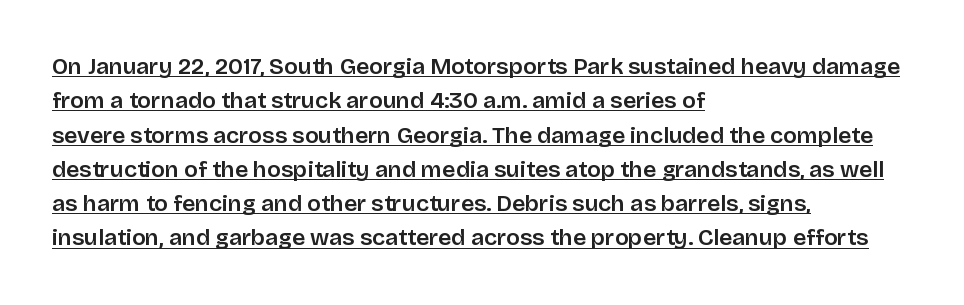
{"italic": "no", "bold": "semi", "underline": "yes", "align": "left", "line_spacing": "normal", "line_spacing_ratio": 1.49, "letter_spacing": "normal", "letter_spacing_em": 0.0, "glyph_px": 23}
